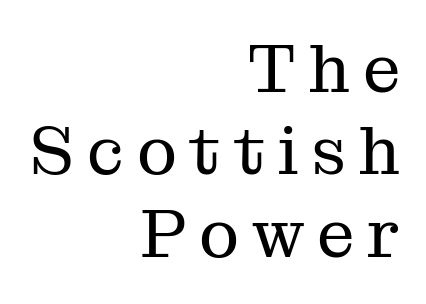
Words float on clear page, feet unadorned. Horizontally, the lines are justified to the trailing edge only. Italic? Not at all — the glyphs are vertical. You could not count columns in this text — the font is proportionally spaced.
